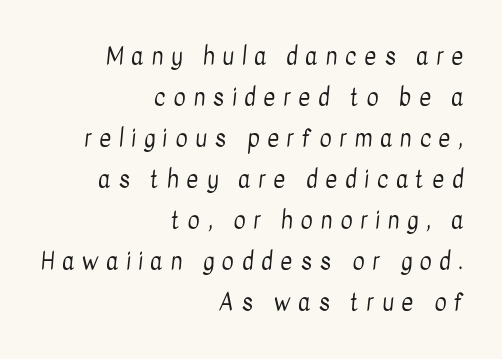
The image shows 23 px text type; set right-aligned, line spacing 1.78x, unusually wide letter spacing (+0.34 em), not underlined.
